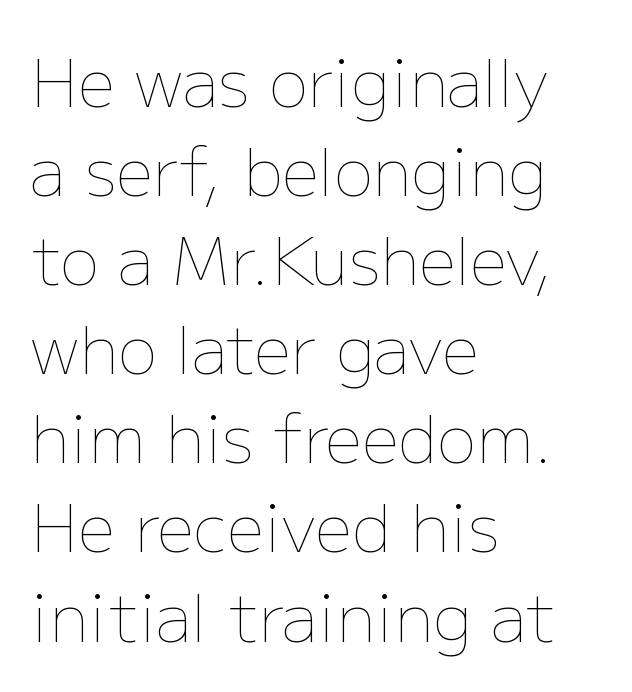
The image shows 66 px thin type, upright; set left-aligned, normal line spacing (1.35x), normal letter spacing, not underlined; low stroke contrast and a medium x-height.
